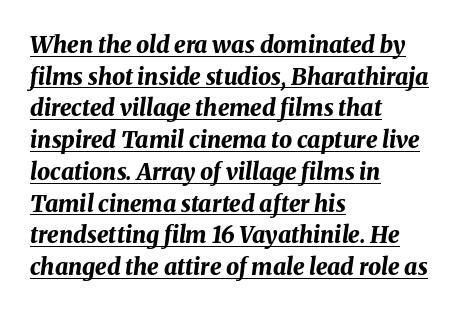
Q: Is the text bold? A: Yes.
Q: Is the text italic (slanted)? A: Yes, it leans right by about 8 degrees.
Q: Is the text underlined? A: Yes.
Q: How is the paragraph aligned? A: Left-aligned.
Q: Is the spacing between letters normal or unusually wide? A: Normal.
Q: Is the spacing between lines tight, normal or loose? A: Normal.
